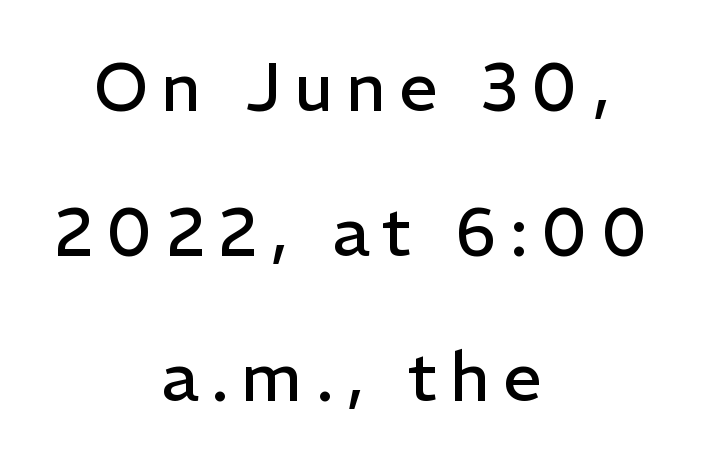
Q: Is the text bold? A: No.
Q: Is the text italic (slanted)? A: No, it is upright.
Q: Is the typeface a serif or a sans-serif typeface? A: Sans-serif.
Q: Is the text underlined? A: No.
Q: How is the paragraph aligned? A: Centered.
Q: Is the spacing between lines tight, normal or loose? A: Loose.
Q: Width (condensed, normal, or wide)? A: Normal.
Q: Stroke contrast? A: Low.
Q: x-height? A: Medium.
Q: Monospaced? A: No.
